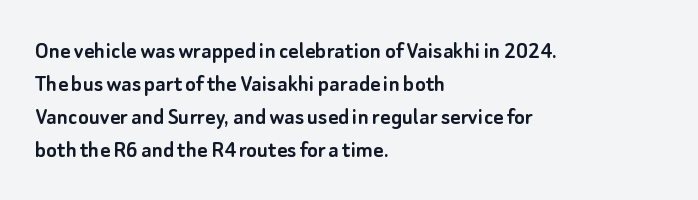
Q: Is the text italic (slanted)? A: No, it is upright.
Q: Is the text underlined? A: No.
Q: How is the paragraph aligned? A: Left-aligned.
Q: Is the spacing between letters normal or unusually wide? A: Normal.
Q: Is the spacing between lines tight, normal or loose? A: Normal.
